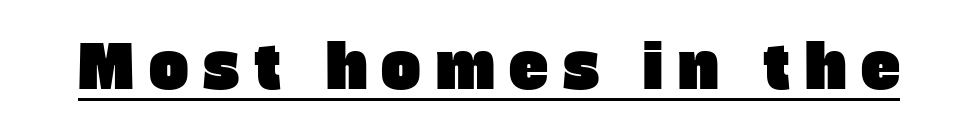
{"serif": "no", "width": "normal", "stroke_contrast": "low", "x_height": "large", "monospaced": "no", "underline": "yes", "letter_spacing": "wide", "letter_spacing_em": 0.25, "glyph_px": 59}
